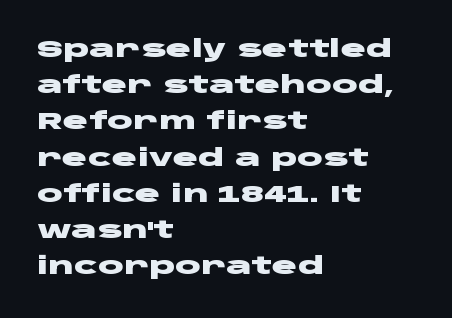
The vertical gap from one line to the next is medium. In terms of posture, this sample is upright. Look at the stroke-to-counter ratio: heavy, a bold. Clear beneath every line of the passage. Casual observation: everything's shoved over to the left. You could call the tracking neutral — neither tight nor loose.
